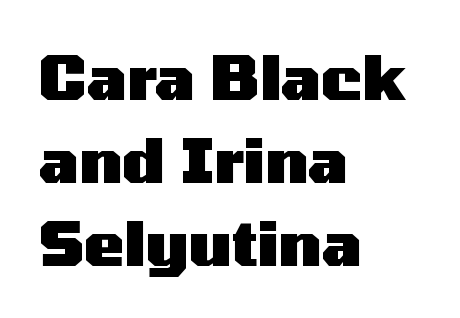
A typesetter would call this proportional, since set widths differ per character. Each line starts at the same left margin while the right side varies. Its strokes are broad and dark, the hallmark of bold type. The type family on display is of the sans-serif kind. Characters remain perfectly vertical along every line.
